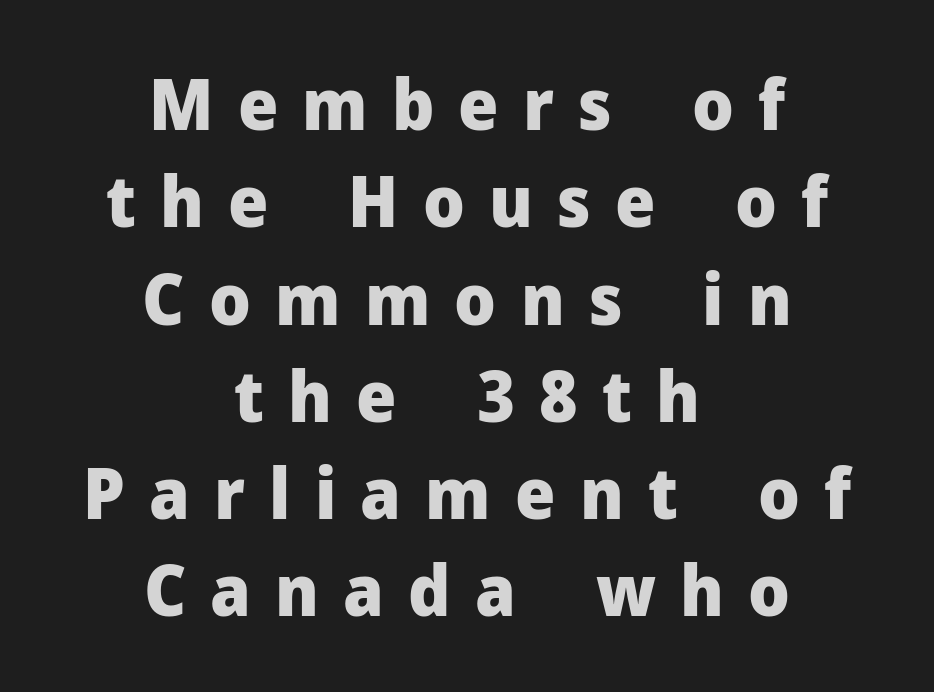
The image shows 71 px heavy sans-serif type, upright; set centered, normal line spacing (1.37x), unusually wide letter spacing (+0.34 em), not underlined; low stroke contrast and a medium x-height.
